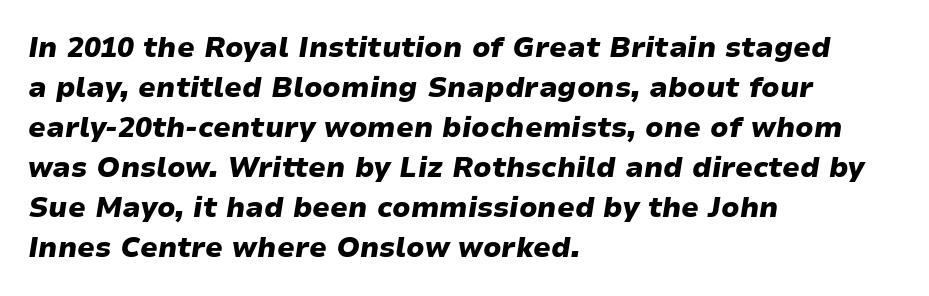
The image shows 28 px heavy, wide type, italic (leaning right); set left-aligned, normal line spacing (1.43x), normal letter spacing, not underlined; low stroke contrast and a medium x-height.
